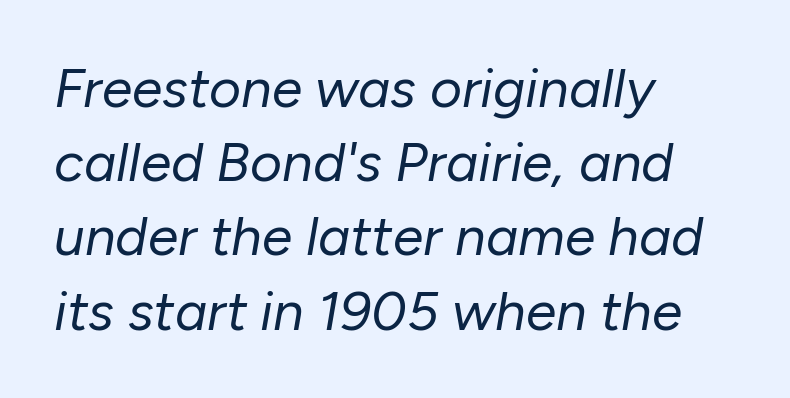
The image shows 55 px regular-weight type, italic (leaning right); set left-aligned, normal line spacing (1.35x), normal letter spacing, not underlined; low stroke contrast and a medium x-height.
